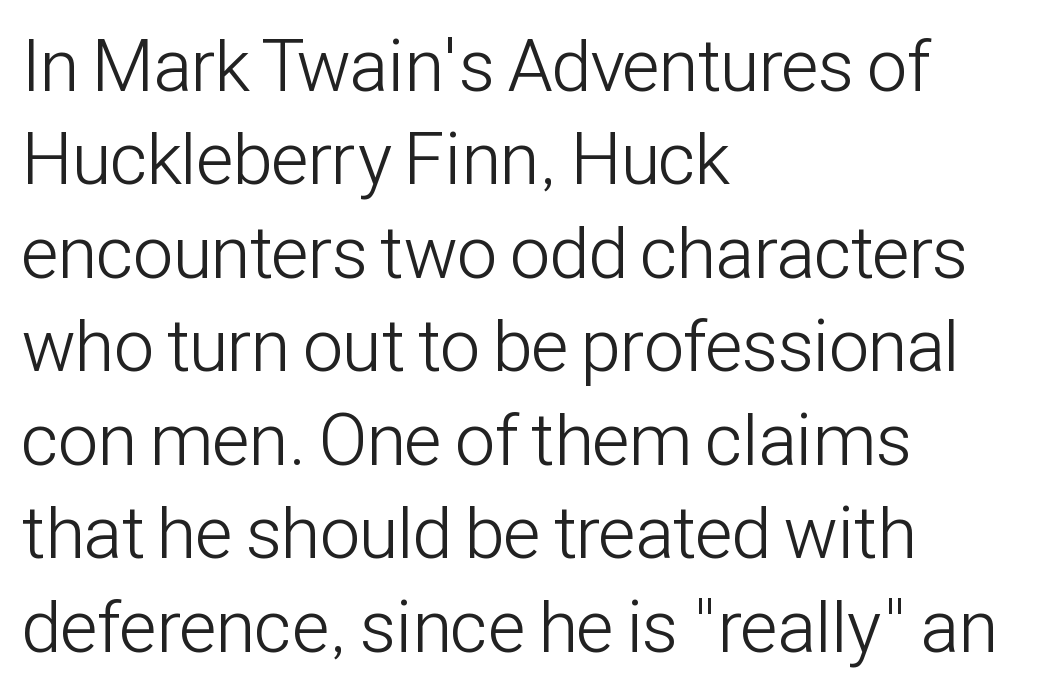
{"serif": "no", "italic": "no", "bold": "no", "weight": "light", "width": "condensed", "stroke_contrast": "low", "x_height": "medium", "monospaced": "no", "underline": "no", "align": "left", "line_spacing": "normal", "line_spacing_ratio": 1.28, "letter_spacing": "normal", "letter_spacing_em": 0.0, "glyph_px": 73}
